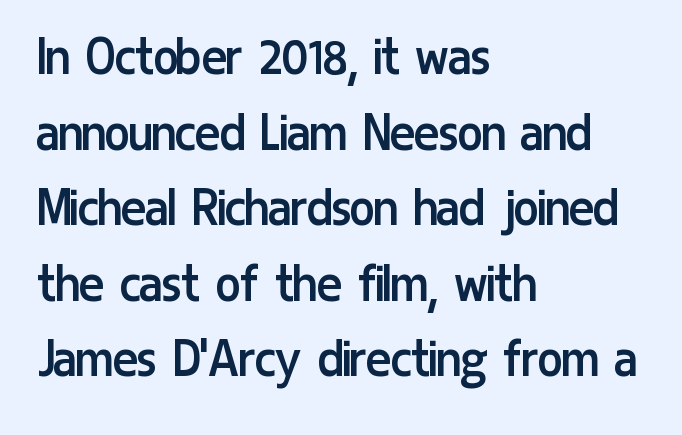
{"serif": "no", "italic": "no", "bold": "no", "weight": "regular", "width": "condensed", "stroke_contrast": "low", "x_height": "medium", "monospaced": "no", "underline": "no", "align": "left", "line_spacing": "normal", "line_spacing_ratio": 1.28, "letter_spacing": "normal", "letter_spacing_em": 0.0, "glyph_px": 59}
